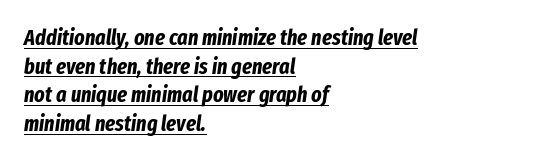
The image shows 22 px bold type, italic (leaning right); set left-aligned, normal line spacing (1.3x), normal letter spacing, underlined.
